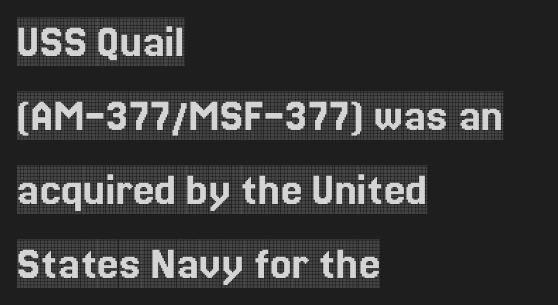
The image shows 48 px condensed serif type, upright; set left-aligned, normal line spacing (1.54x), normal letter spacing, not underlined; a large x-height.
